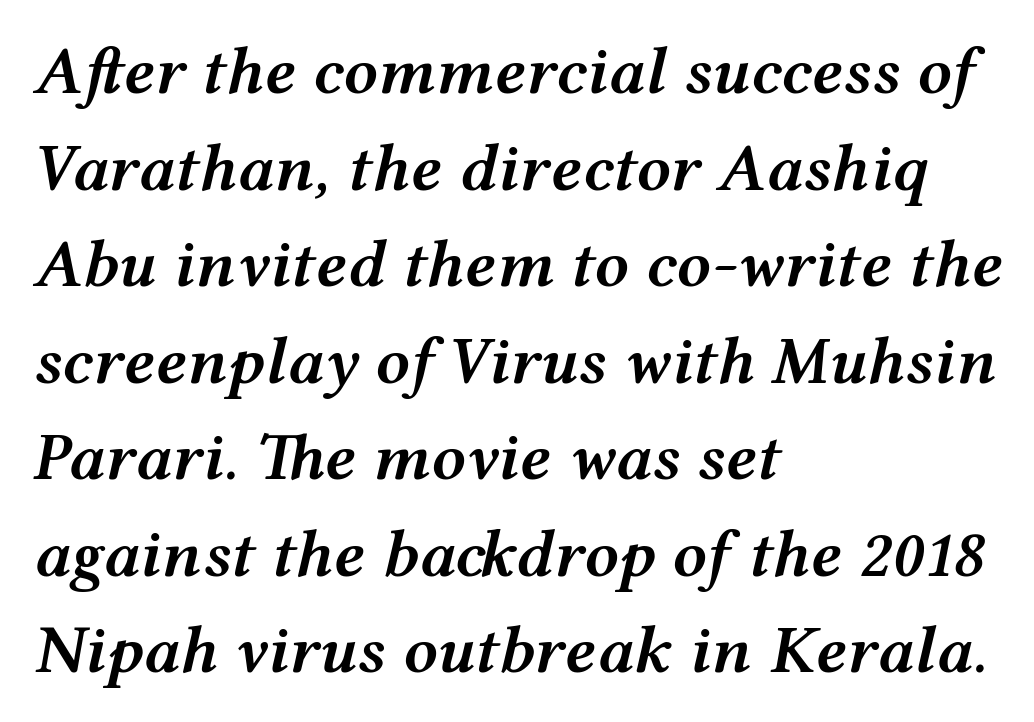
Would a proofreader flag this as italicized? Yes. The letters are semibold — heavier than regular but short of a full bold. Do the characters align in a grid? No, the font is proportional. Line starts are locked; line ends wander. Summary of vertical rhythm: regular, with standard interline spacing.
